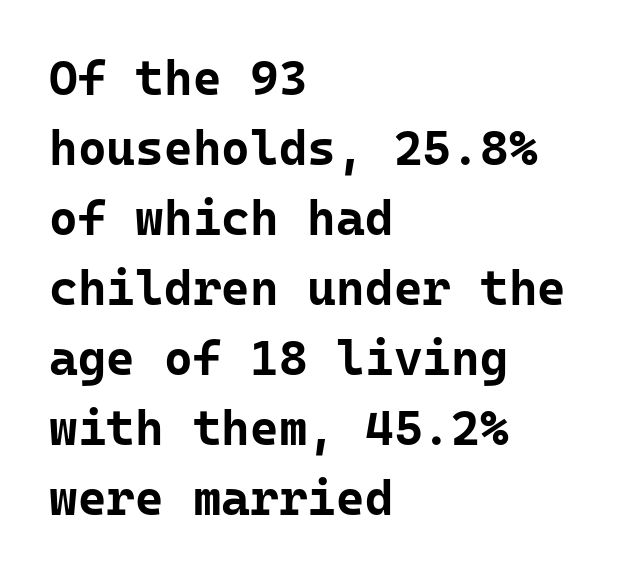
Strong, thick strokes mark this as bold type. The space between consecutive lines is moderate. A typesetter would call this monospace, since all characters share one set width. No feet cap the strokes, marking this as sans-serif type. Honestly, there is no underline to notice here at all. Casual observation: everything's shoved over to the left.
